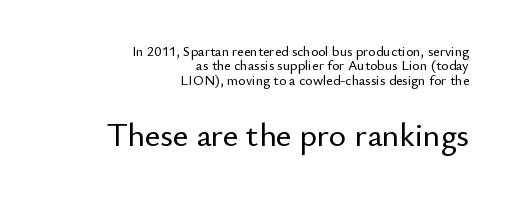
The rendering uses natural spacing where letterforms have individual widths. In terms of letterspacing, this is plain default setting. Check where the strokes stop: nothing finishes them off — pure sans. In this sample the second text group is rendered at the bigger scale. Horizontally, the lines are justified to the trailing edge only. Italic: no, the glyphs are upright roman.
